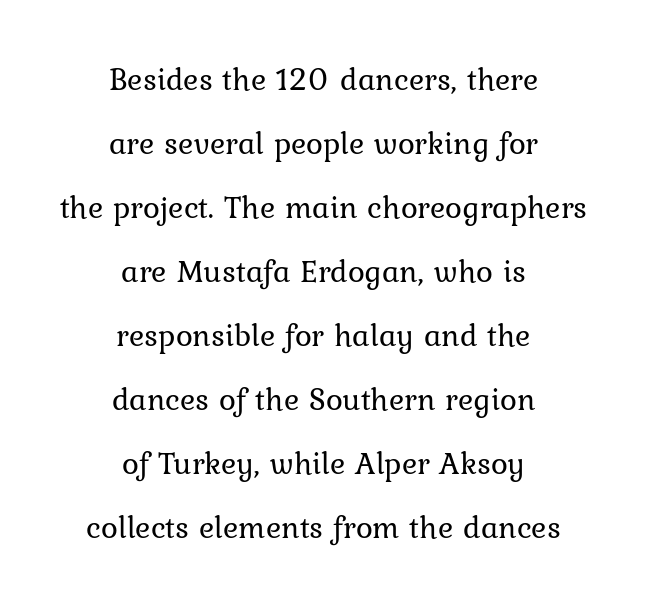
The image shows 32 px regular-weight serif type, upright; set centered, loose line spacing (2.0x), normal letter spacing, not underlined; low stroke contrast and a medium x-height.
